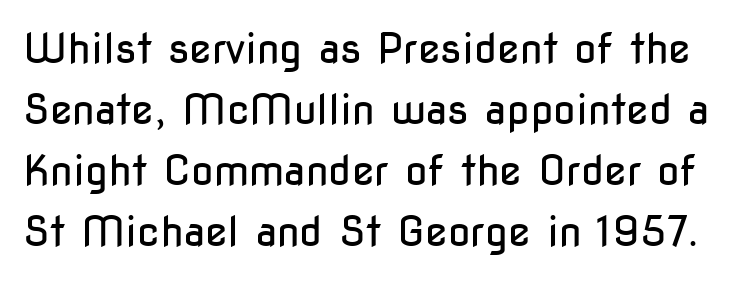
Q: Is the text bold? A: No.
Q: Is the text italic (slanted)? A: No, it is upright.
Q: Is the typeface a serif or a sans-serif typeface? A: Sans-serif.
Q: Is the text underlined? A: No.
Q: Is the spacing between letters normal or unusually wide? A: Normal.
Q: Is the spacing between lines tight, normal or loose? A: Normal.
Q: Width (condensed, normal, or wide)? A: Condensed.
Q: Stroke contrast? A: Low.
Q: x-height? A: Medium.
Q: Monospaced? A: No.
